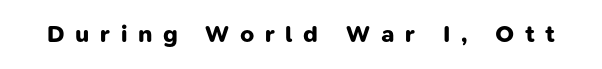
Q: Is the text bold? A: Yes.
Q: Is the text underlined? A: No.
Q: Is the spacing between letters normal or unusually wide? A: Unusually wide.
